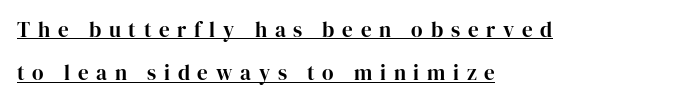
The image shows 21 px text type, upright; set left-aligned, loose line spacing (2.06x), unusually wide letter spacing (+0.37 em), underlined.
